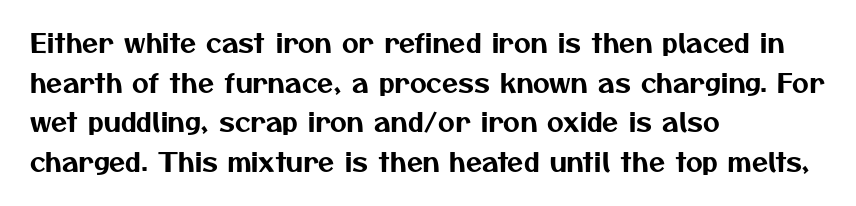
{"underline": "no", "align": "left", "line_spacing": "normal", "line_spacing_ratio": 1.52, "letter_spacing": "normal", "letter_spacing_em": 0.0, "glyph_px": 26}
